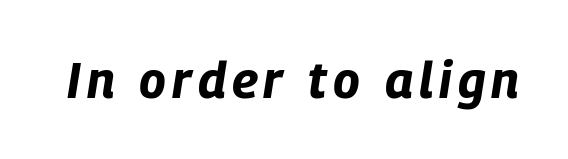
Characters are canted at an angle relative to the baseline's perpendicular. Descenders hang freely into open space. The glyphs have the mass of a bold cut. Is this a fixed-width face? No — the glyphs have proportional, varying widths.
